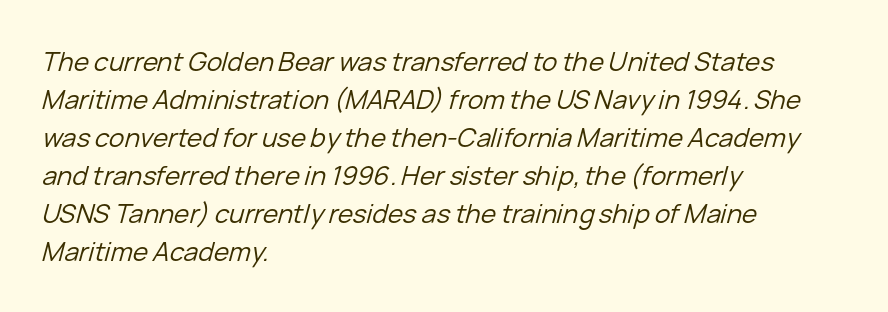
Q: Is the text bold? A: No.
Q: Is the text italic (slanted)? A: Yes, it leans right by about 15 degrees.
Q: Is the text underlined? A: No.
Q: How is the paragraph aligned? A: Left-aligned.
Q: Is the spacing between letters normal or unusually wide? A: Normal.
Q: Is the spacing between lines tight, normal or loose? A: Normal.
